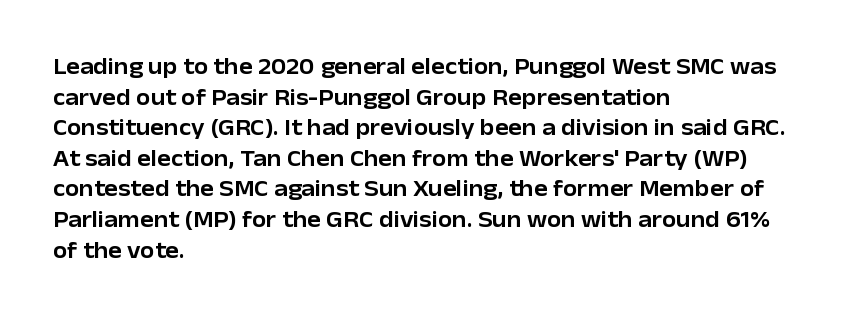
Q: Is the text italic (slanted)? A: No, it is upright.
Q: Is the text underlined? A: No.
Q: How is the paragraph aligned? A: Left-aligned.
Q: Is the spacing between letters normal or unusually wide? A: Normal.
Q: Is the spacing between lines tight, normal or loose? A: Normal.
